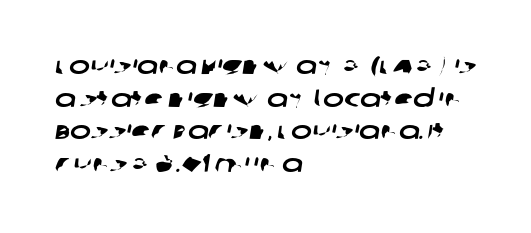
Letters rest on an invisible, unmarked baseline. How would I describe the line gaps? Plain and ordinary. The setting favours the left margin, as ordinary paragraphs usually do. Tracking value appears to be zero — textbook default spacing.
